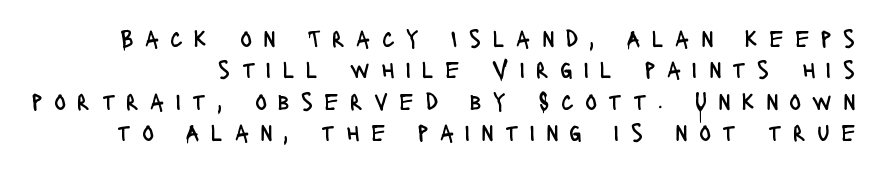
Q: Is the text bold? A: No.
Q: Is the text italic (slanted)? A: No, it is upright.
Q: Is the text underlined? A: No.
Q: Is the spacing between letters normal or unusually wide? A: Unusually wide.
Q: Is the spacing between lines tight, normal or loose? A: Normal.
